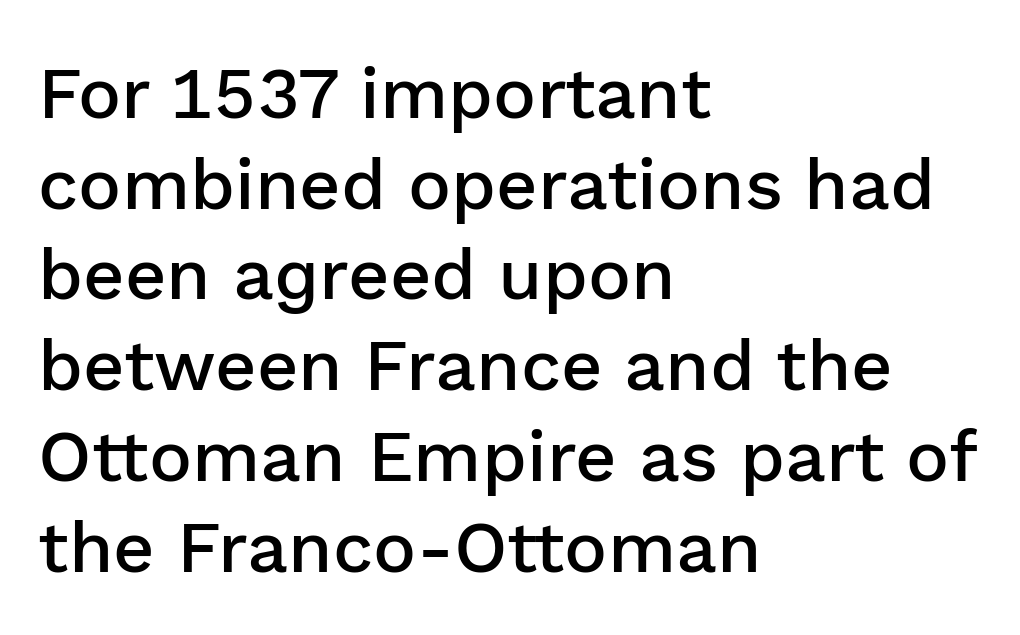
Default kerning and tracking; the words read as compact shapes. Character widths vary here, with narrow letters taking less room than wide ones. What kind of face is this? One without serifs — a sans. No italicization has been applied; the sample stays upright. The string is rendered with underlining switched off. Horizontally, the lines are justified to the leading edge only.
